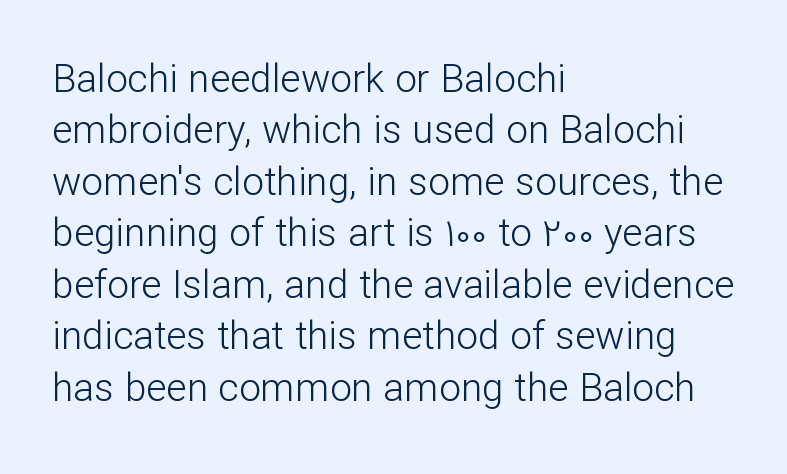
Q: Is the text bold? A: No.
Q: Is the text italic (slanted)? A: No, it is upright.
Q: Is the typeface a serif or a sans-serif typeface? A: Sans-serif.
Q: Is the text underlined? A: No.
Q: How is the paragraph aligned? A: Left-aligned.
Q: Is the spacing between letters normal or unusually wide? A: Normal.
Q: Is the spacing between lines tight, normal or loose? A: Normal.
Q: Width (condensed, normal, or wide)? A: Normal.
Q: Stroke contrast? A: Low.
Q: x-height? A: Medium.
Q: Monospaced? A: No.
